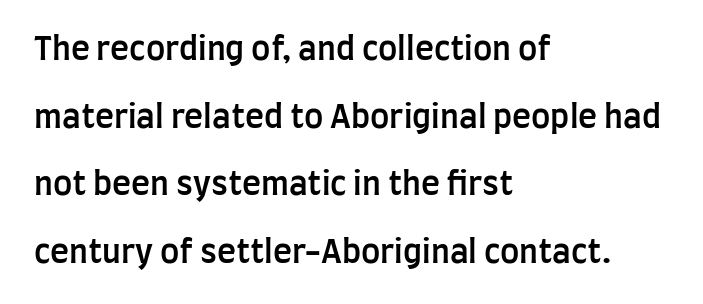
Q: Is the text bold? A: Semi-bold.
Q: Is the text italic (slanted)? A: No, it is upright.
Q: Is the typeface a serif or a sans-serif typeface? A: Sans-serif.
Q: Is the text underlined? A: No.
Q: How is the paragraph aligned? A: Left-aligned.
Q: Is the spacing between letters normal or unusually wide? A: Normal.
Q: Is the spacing between lines tight, normal or loose? A: Loose.
Q: Width (condensed, normal, or wide)? A: Condensed.
Q: Stroke contrast? A: Low.
Q: x-height? A: Large.
Q: Monospaced? A: No.
